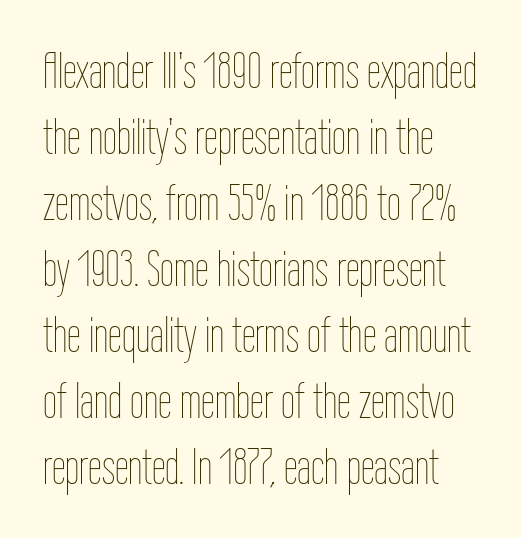
The image shows 50 px thin, condensed type, upright; set left-aligned, normal line spacing (1.32x), normal letter spacing, not underlined; low stroke contrast and a medium x-height.
